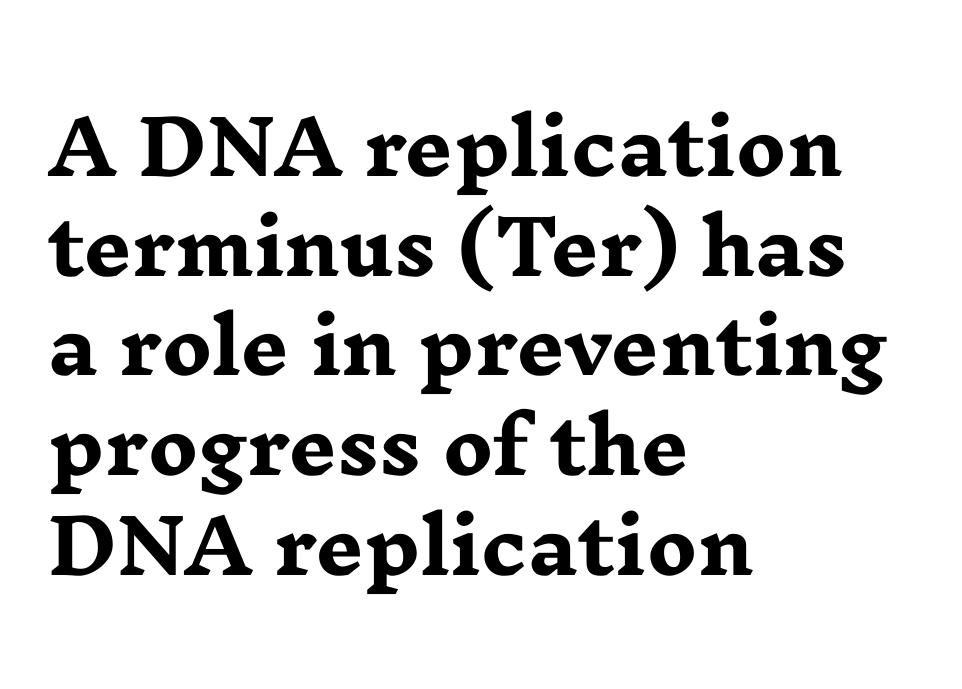
Quick note: not italic, upright. Look at the bottom of the vertical strokes: they flare into serifs here. Words float on clear page, feet unadorned. Bold? Absolutely — the strokes are thick and heavy.
